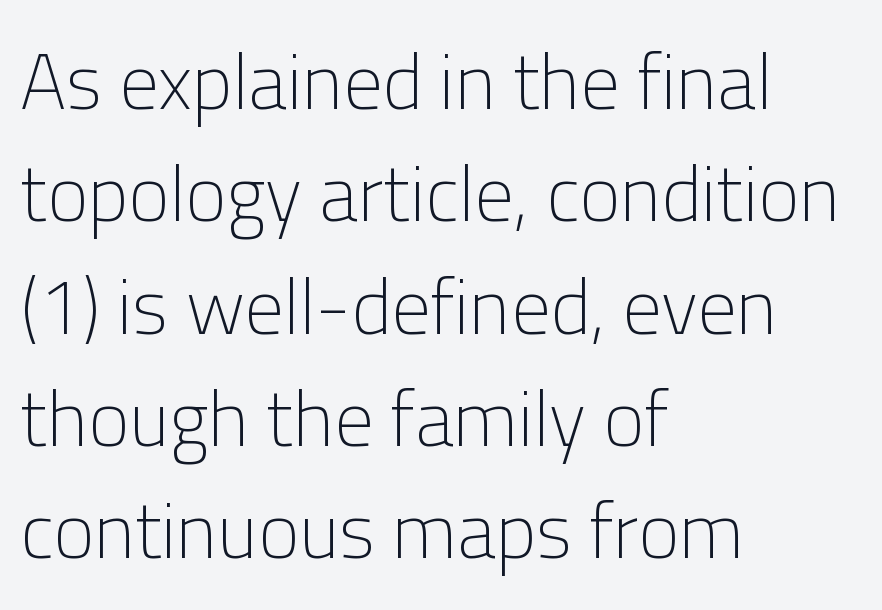
Q: Is the text bold? A: No.
Q: Is the text italic (slanted)? A: No, it is upright.
Q: Is the typeface a serif or a sans-serif typeface? A: Sans-serif.
Q: Is the text underlined? A: No.
Q: How is the paragraph aligned? A: Left-aligned.
Q: Is the spacing between letters normal or unusually wide? A: Normal.
Q: Is the spacing between lines tight, normal or loose? A: Normal.
Q: Width (condensed, normal, or wide)? A: Normal.
Q: Stroke contrast? A: Low.
Q: x-height? A: Medium.
Q: Monospaced? A: No.
